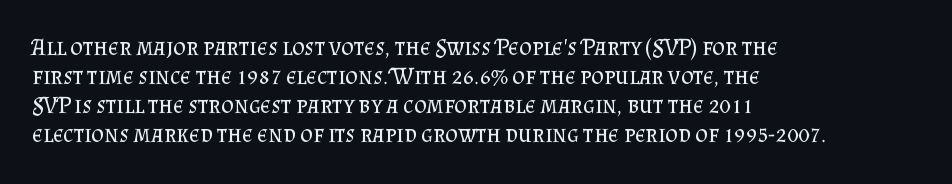
{"italic": "no", "bold": "no", "underline": "no", "align": "left", "line_spacing_ratio": 1.21, "letter_spacing": "normal", "letter_spacing_em": 0.0, "glyph_px": 24}
